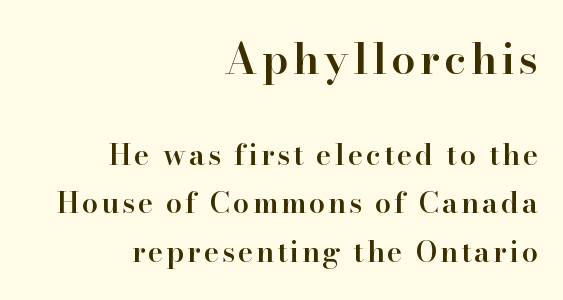
{"serif": "yes", "italic": "no", "bold": "semi", "weight": "semibold", "width": "normal", "stroke_contrast": "high", "x_height": "small", "monospaced": "no", "underline": "no", "align": "right", "line_spacing": "normal", "line_spacing_ratio": 1.68, "larger_block": "first", "size_ratio": 1.48, "glyph_px": 43}
